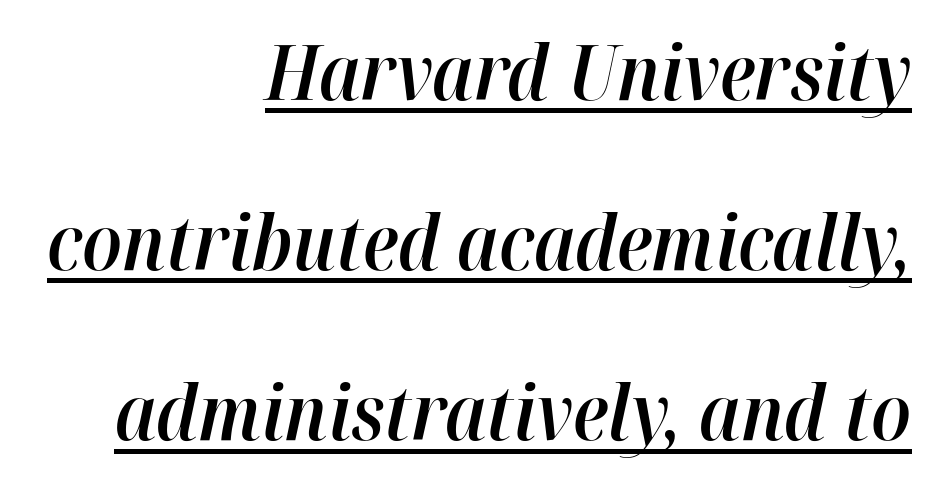
{"italic": "yes", "lean": "right", "slant_degrees": 12, "bold": "semi", "weight": "semibold", "width": "normal", "stroke_contrast": "high", "x_height": "medium", "monospaced": "no", "underline": "yes", "align": "right", "line_spacing": "loose", "line_spacing_ratio": 2.21, "letter_spacing": "normal", "letter_spacing_em": 0.0, "glyph_px": 77}
